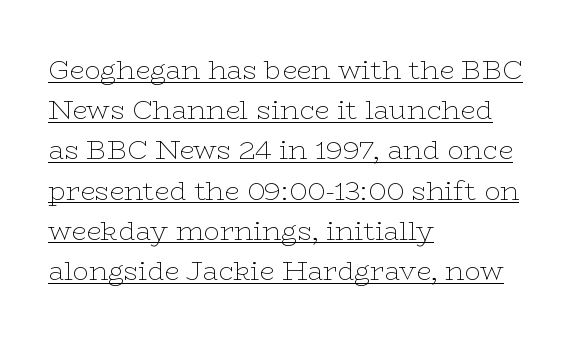
The image shows 27 px text type, upright; set left-aligned, normal line spacing (1.49x), normal letter spacing, underlined.
